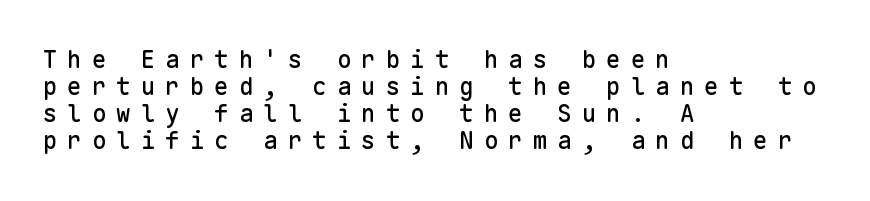
One-word summary of the alignment: left. Is there any slant? The stems are plumb. Loose tracking; the words dissolve into strings of separated letters. Students, observe: this is what under-led, compact text looks like. The specimen omits any rule beneath the text block's lines.
